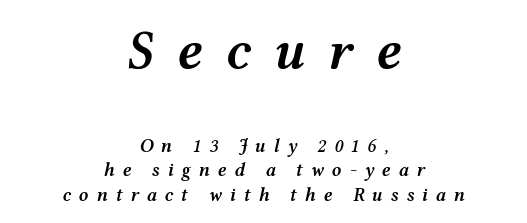
{"italic": "yes", "lean": "right", "slant_degrees": 12, "bold": "semi", "weight": "semibold", "width": "wide", "stroke_contrast": "medium", "x_height": "medium", "monospaced": "no", "underline": "no", "align": "center", "line_spacing": "normal", "line_spacing_ratio": 1.3, "letter_spacing": "wide", "letter_spacing_em": 0.41, "larger_block": "first", "size_ratio": 2.95, "glyph_px": 56}
